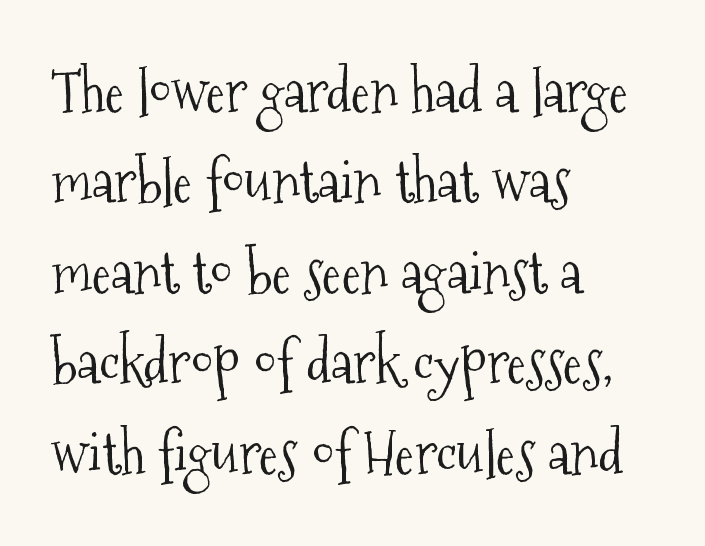
Q: Is the text bold? A: No.
Q: Is the text italic (slanted)? A: No, it is upright.
Q: Is the typeface a serif or a sans-serif typeface? A: Serif.
Q: Is the text underlined? A: No.
Q: How is the paragraph aligned? A: Left-aligned.
Q: Is the spacing between letters normal or unusually wide? A: Normal.
Q: Is the spacing between lines tight, normal or loose? A: Normal.
Q: Width (condensed, normal, or wide)? A: Condensed.
Q: Stroke contrast? A: Medium.
Q: x-height? A: Medium.
Q: Monospaced? A: No.
